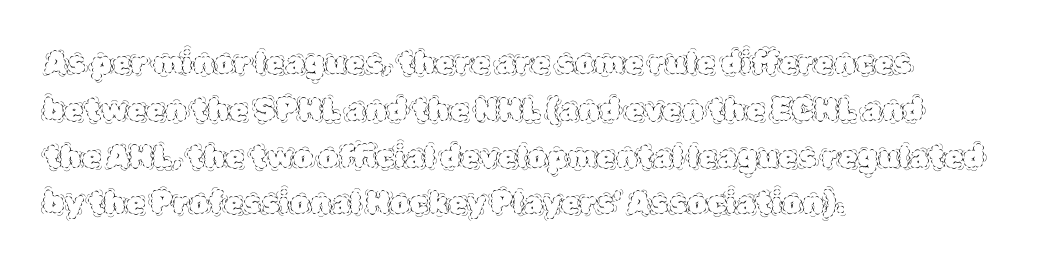
Q: Is the text bold? A: No.
Q: Is the text italic (slanted)? A: No, it is upright.
Q: Is the text underlined? A: No.
Q: How is the paragraph aligned? A: Left-aligned.
Q: Is the spacing between letters normal or unusually wide? A: Normal.
Q: Is the spacing between lines tight, normal or loose? A: Normal.
Q: Width (condensed, normal, or wide)? A: Normal.
Q: x-height? A: Large.
Q: Monospaced? A: No.
